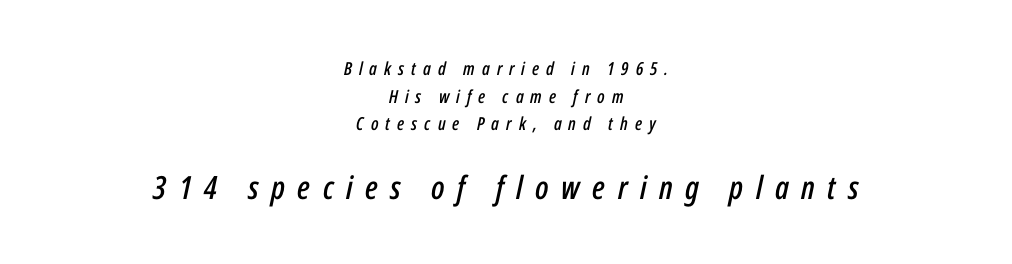
The space beneath each line is pristine and unruled. Note the varied advance widths — an 'i' is clearly narrower than an 'm'. You get the small type first, then a jump to larger type. A student would call this center alignment; a typographer would say set centered. This is oblique type, the kind used for emphasis or titles. Letter spacing: wide.
